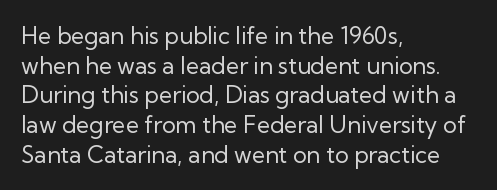
The image shows 23 px text type, upright; set left-aligned, normal line spacing (1.29x), normal letter spacing, not underlined.
